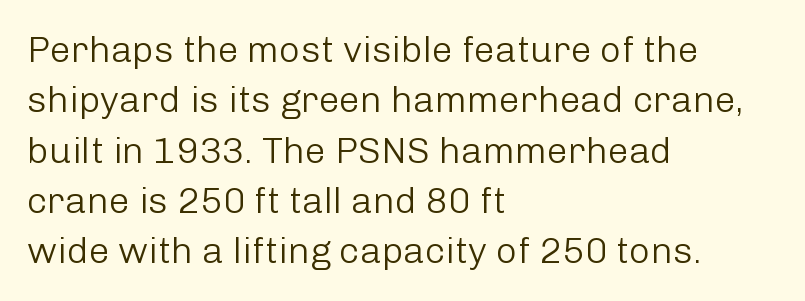
The image shows 37 px light sans-serif type, upright; set left-aligned, normal line spacing (1.36x), normal letter spacing, not underlined; low stroke contrast and a medium x-height.
